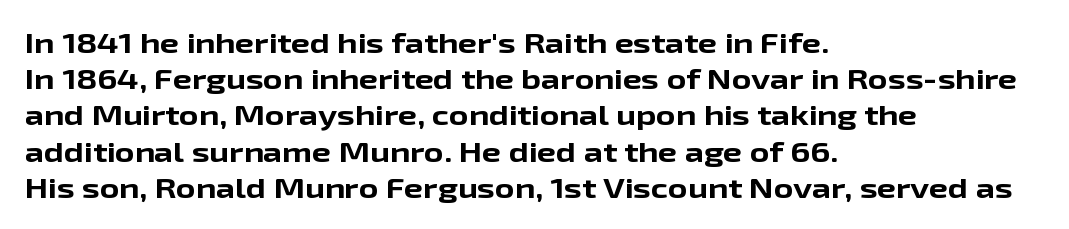
The image shows 27 px bold type, upright; set left-aligned, normal line spacing (1.34x), normal letter spacing, not underlined.
